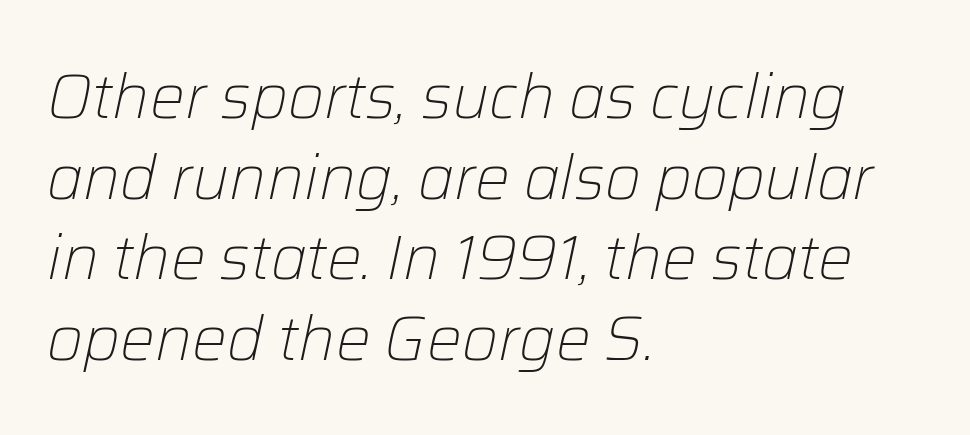
{"italic": "yes", "lean": "right", "slant_degrees": 12, "bold": "no", "weight": "light", "width": "normal", "stroke_contrast": "low", "x_height": "medium", "monospaced": "no", "underline": "no", "align": "left", "line_spacing": "normal", "line_spacing_ratio": 1.3, "letter_spacing": "normal", "letter_spacing_em": 0.0, "glyph_px": 62}
